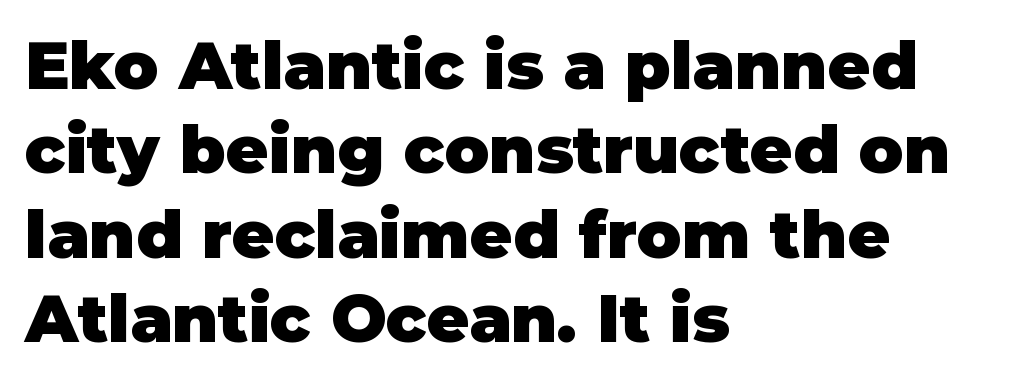
The space directly below the letters is spotless. It's the straight-up-and-down kind of type. Nobody touched the tracking dial on this one. Each letter keeps its own natural width here, so spacing adapts to shape.
